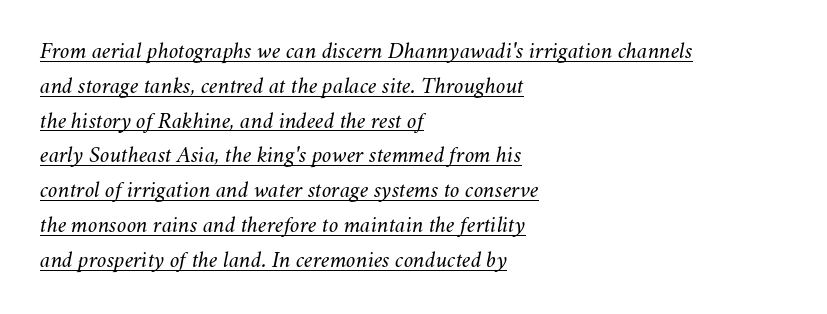
These lines are set flush left with a ragged right edge. Normally led — the rows are evenly, conventionally spaced. Would a proofreader flag this as italicized? Yes. Observe the ordinary spacing: letters are neighbours, not strangers. Counters stay open thanks to moderate or lighter strokes.
